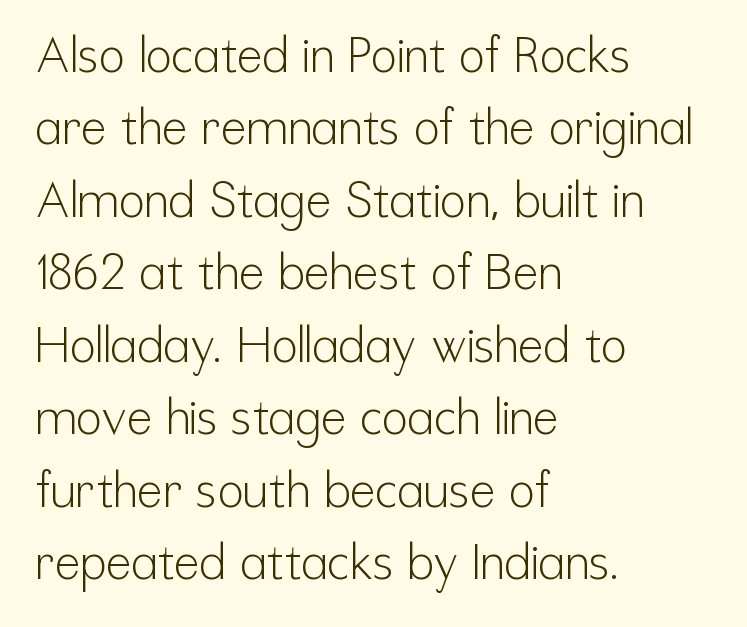
The image shows 48 px light, condensed sans-serif type, upright; set left-aligned, normal line spacing (1.51x), normal letter spacing, not underlined; low stroke contrast and a medium x-height.
